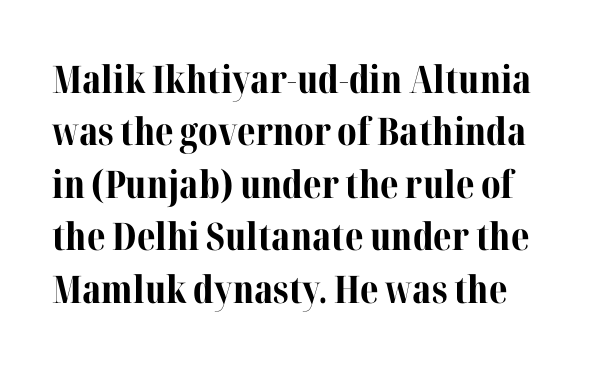
Q: Is the text bold? A: Yes.
Q: Is the text italic (slanted)? A: No, it is upright.
Q: Is the typeface a serif or a sans-serif typeface? A: Serif.
Q: Is the text underlined? A: No.
Q: Is the spacing between letters normal or unusually wide? A: Normal.
Q: Is the spacing between lines tight, normal or loose? A: Normal.
Q: Width (condensed, normal, or wide)? A: Normal.
Q: Stroke contrast? A: Medium.
Q: x-height? A: Medium.
Q: Monospaced? A: No.
